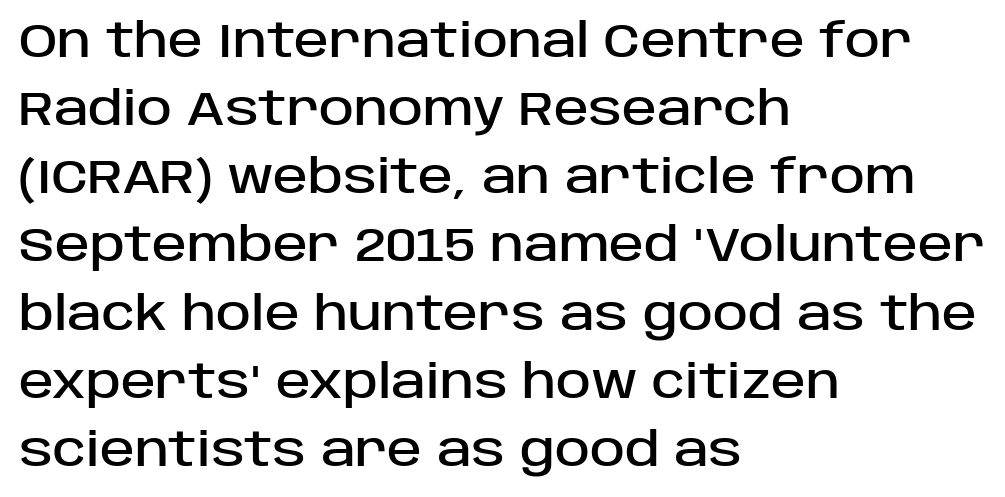
Teacher's note: observe the even left margin — that is flush-left alignment. The string is rendered with underlining switched off. Character widths vary here, with narrow letters taking less room than wide ones. Rows of type keep a routine distance in the vertical direction. Inter-character spacing is left at the font's built-in metrics. The letters carry no serifs — their stems end cleanly without finishing strokes.
